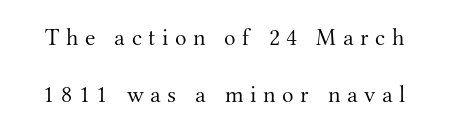
{"italic": "no", "bold": "no", "underline": "no", "line_spacing": "loose", "line_spacing_ratio": 2.39, "letter_spacing": "wide", "letter_spacing_em": 0.27, "glyph_px": 24}
